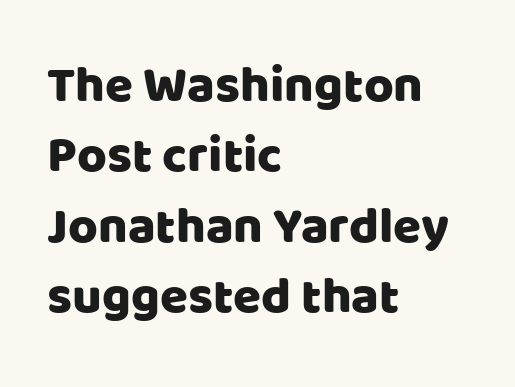
The image shows 51 px sans-serif type, upright; set left-aligned, normal line spacing (1.38x), normal letter spacing, not underlined; low stroke contrast and a large x-height.
